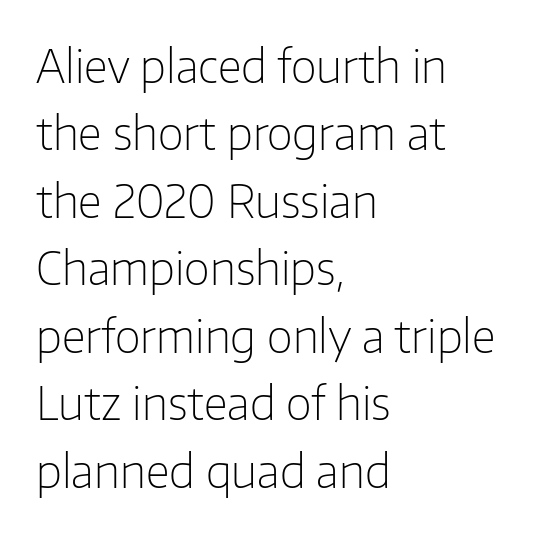
The image shows 45 px light sans-serif type, upright; set left-aligned, normal line spacing (1.5x), normal letter spacing, not underlined; low stroke contrast and a medium x-height.
